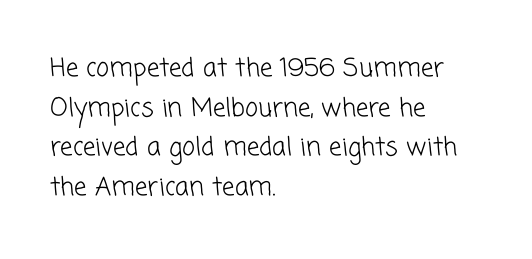
Q: Is the text bold? A: No.
Q: Is the text underlined? A: No.
Q: How is the paragraph aligned? A: Left-aligned.
Q: Is the spacing between letters normal or unusually wide? A: Normal.
Q: Is the spacing between lines tight, normal or loose? A: Normal.
